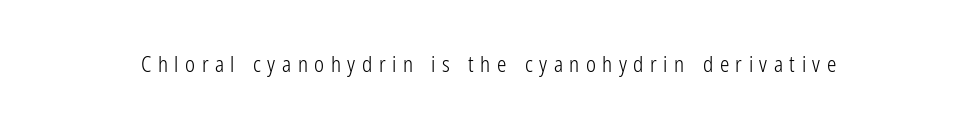
{"italic": "no", "bold": "no", "underline": "no", "letter_spacing": "wide", "letter_spacing_em": 0.31, "glyph_px": 21}
